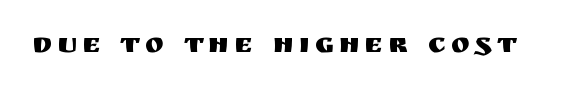
The image shows 28 px sans-serif type, upright; set not underlined; medium stroke contrast and a large x-height.
